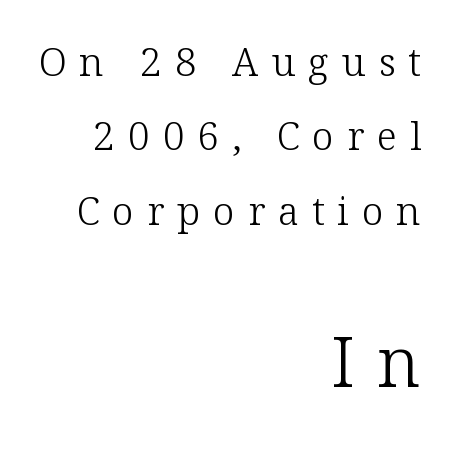
Q: Is the text bold? A: No.
Q: Is the text italic (slanted)? A: No, it is upright.
Q: Is the typeface a serif or a sans-serif typeface? A: Serif.
Q: Is the text underlined? A: No.
Q: How is the paragraph aligned? A: Right-aligned.
Q: Is the spacing between letters normal or unusually wide? A: Unusually wide.
Q: Is the spacing between lines tight, normal or loose? A: Loose.
Q: Which block of text is set in a larger size, the first (top) or the second (bottom)? A: The second (bottom) one.
Q: Width (condensed, normal, or wide)? A: Normal.
Q: Stroke contrast? A: Low.
Q: x-height? A: Medium.
Q: Monospaced? A: No.
